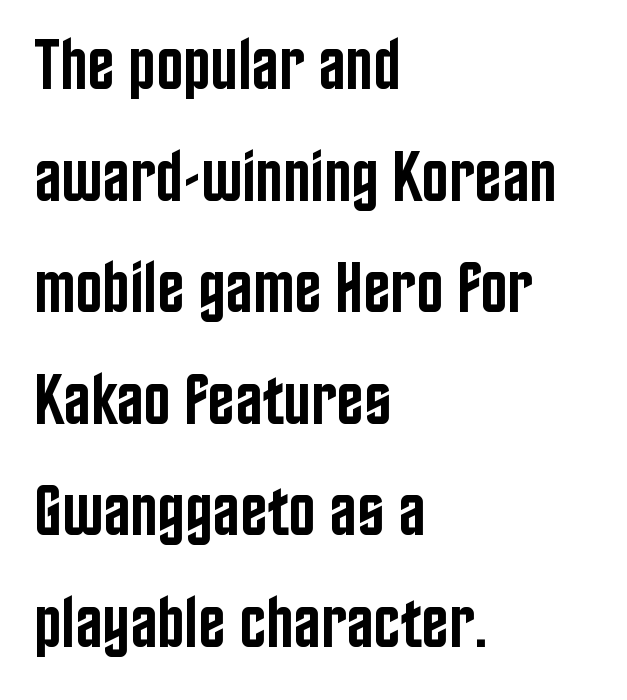
The ragged edge is on the right, which tells us the setting is flush left. Characters follow at the spacing the type designer built in. What kind of face is this? One without serifs — a sans. The lines sit at an ordinary, default distance from one another. You could not count columns in this text — the font is proportionally spaced. Upright lettering throughout.
